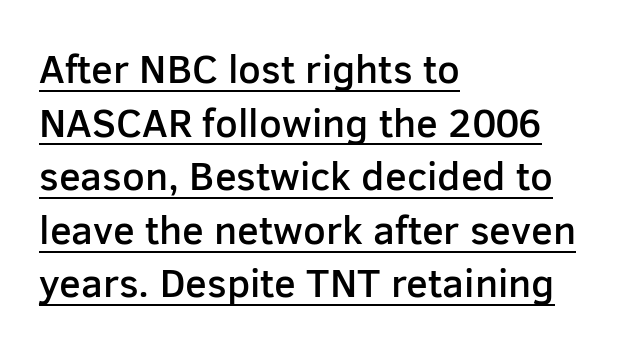
{"serif": "no", "italic": "no", "bold": "semi", "weight": "semibold", "width": "normal", "stroke_contrast": "low", "x_height": "medium", "monospaced": "no", "underline": "yes", "align": "left", "line_spacing": "normal", "line_spacing_ratio": 1.34, "letter_spacing": "normal", "letter_spacing_em": 0.0, "glyph_px": 40}
